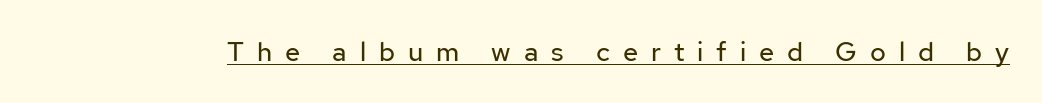
The font's upright variant was chosen for this text. The letters look calm and open, with moderate or lighter stems. Emphasis is given by a line drawn under the lettering. Substantial extra tracking has been applied to these lines.
